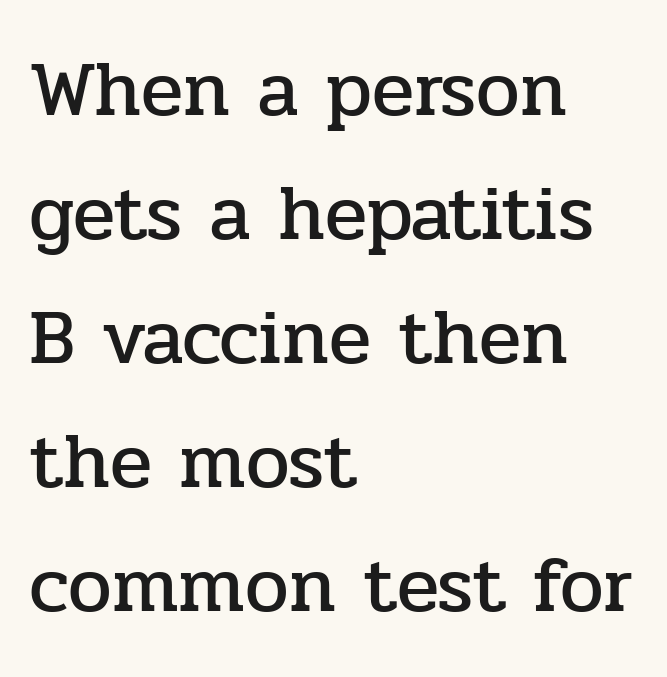
Q: Is the text italic (slanted)? A: No, it is upright.
Q: Is the typeface a serif or a sans-serif typeface? A: Serif.
Q: Is the text underlined? A: No.
Q: How is the paragraph aligned? A: Left-aligned.
Q: Is the spacing between letters normal or unusually wide? A: Normal.
Q: Is the spacing between lines tight, normal or loose? A: Normal.
Q: Width (condensed, normal, or wide)? A: Normal.
Q: Stroke contrast? A: Low.
Q: x-height? A: Medium.
Q: Monospaced? A: No.
